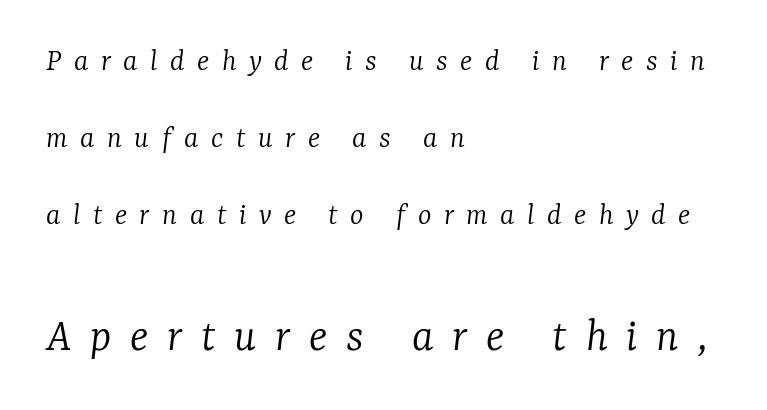
Q: Is the text bold? A: No.
Q: Is the text italic (slanted)? A: Yes, it leans right by about 7 degrees.
Q: Is the typeface a serif or a sans-serif typeface? A: Serif.
Q: Is the text underlined? A: No.
Q: How is the paragraph aligned? A: Left-aligned.
Q: Is the spacing between letters normal or unusually wide? A: Unusually wide.
Q: Is the spacing between lines tight, normal or loose? A: Loose.
Q: Which block of text is set in a larger size, the first (top) or the second (bottom)? A: The second (bottom) one.
Q: Width (condensed, normal, or wide)? A: Normal.
Q: Stroke contrast? A: Low.
Q: x-height? A: Medium.
Q: Monospaced? A: No.
